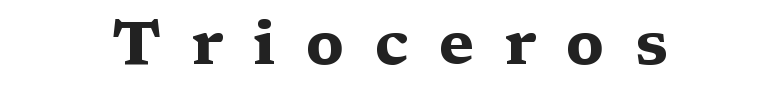
Q: Is the text bold? A: Yes.
Q: Is the text italic (slanted)? A: No, it is upright.
Q: Is the typeface a serif or a sans-serif typeface? A: Serif.
Q: Is the text underlined? A: No.
Q: How is the paragraph aligned? A: Centered.
Q: Is the spacing between letters normal or unusually wide? A: Unusually wide.
Q: Width (condensed, normal, or wide)? A: Wide.
Q: Stroke contrast? A: Medium.
Q: x-height? A: Medium.
Q: Monospaced? A: No.
